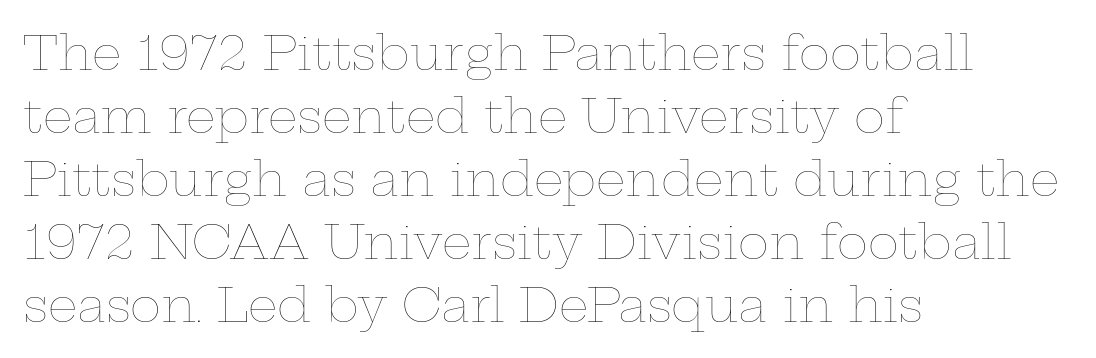
Posture: straight, roman, zero tilt. Letters rest on an invisible, unmarked baseline. Here the designer chose a conventional face with non-uniform glyph widths. Counters stay open thanks to moderate or lighter strokes.
